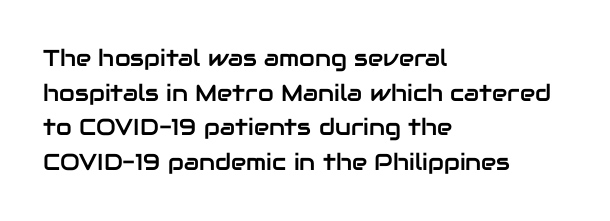
Q: Is the text italic (slanted)? A: No, it is upright.
Q: Is the text underlined? A: No.
Q: How is the paragraph aligned? A: Left-aligned.
Q: Is the spacing between letters normal or unusually wide? A: Normal.
Q: Is the spacing between lines tight, normal or loose? A: Normal.
